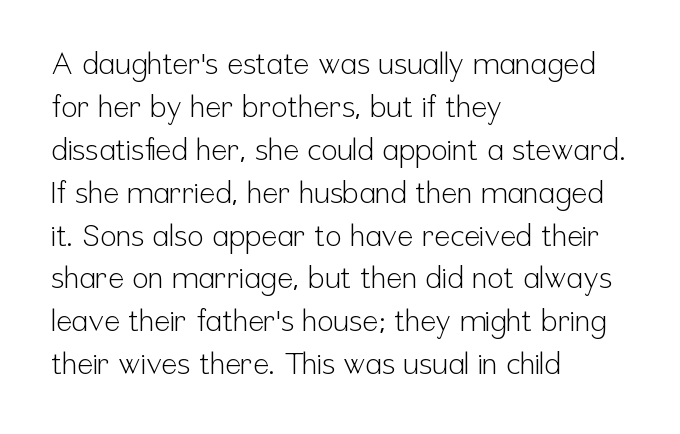
Looks like regular typesetting: each glyph gets only the width it needs. Ordinary non-slanted type is in use. What stands out about the letter spacing? Nothing — it is the standard amount. On a weight scale, this lands at 450 or below. Nobody drew a line under any word here. This block has exactly the height ordinary leading produces.
